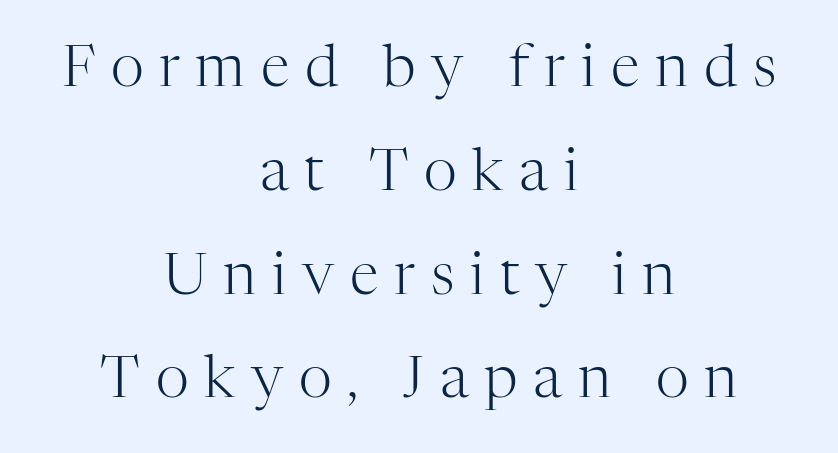
The image shows 58 px light serif type, upright; set centered, line spacing 1.79x, unusually wide letter spacing (+0.27 em), not underlined; high stroke contrast and a medium x-height.
